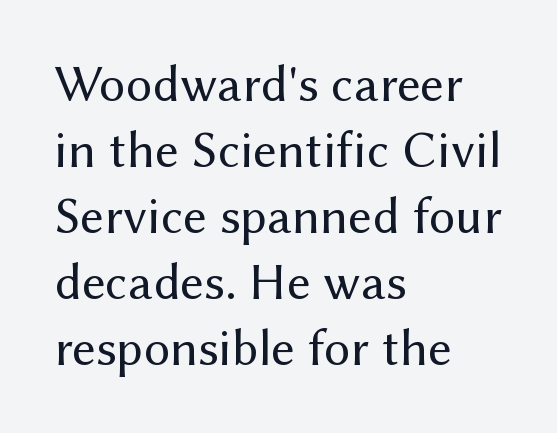
Q: Is the text bold? A: No.
Q: Is the text italic (slanted)? A: No, it is upright.
Q: Is the typeface a serif or a sans-serif typeface? A: Sans-serif.
Q: Is the text underlined? A: No.
Q: How is the paragraph aligned? A: Left-aligned.
Q: Is the spacing between letters normal or unusually wide? A: Normal.
Q: Is the spacing between lines tight, normal or loose? A: Normal.
Q: Width (condensed, normal, or wide)? A: Normal.
Q: Stroke contrast? A: Medium.
Q: x-height? A: Medium.
Q: Monospaced? A: No.
